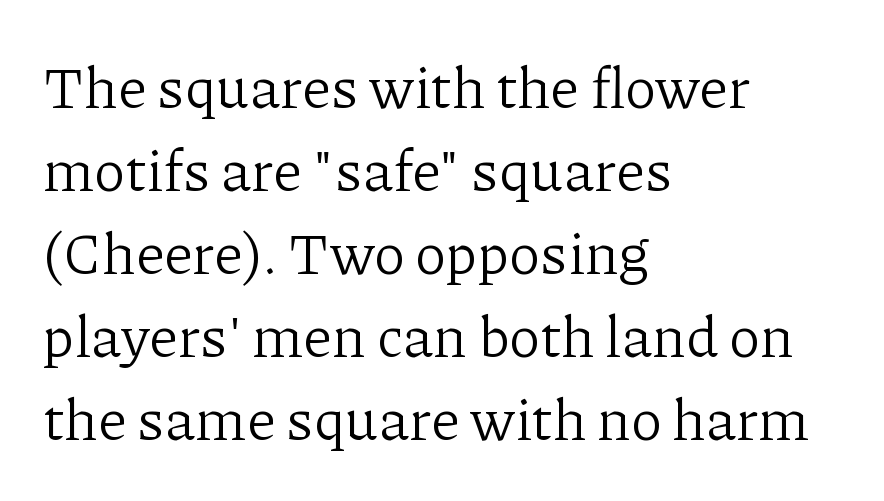
Q: Is the text bold? A: No.
Q: Is the text italic (slanted)? A: No, it is upright.
Q: Is the typeface a serif or a sans-serif typeface? A: Serif.
Q: Is the text underlined? A: No.
Q: How is the paragraph aligned? A: Left-aligned.
Q: Is the spacing between letters normal or unusually wide? A: Normal.
Q: Is the spacing between lines tight, normal or loose? A: Normal.
Q: Width (condensed, normal, or wide)? A: Normal.
Q: Stroke contrast? A: Low.
Q: x-height? A: Medium.
Q: Monospaced? A: No.
